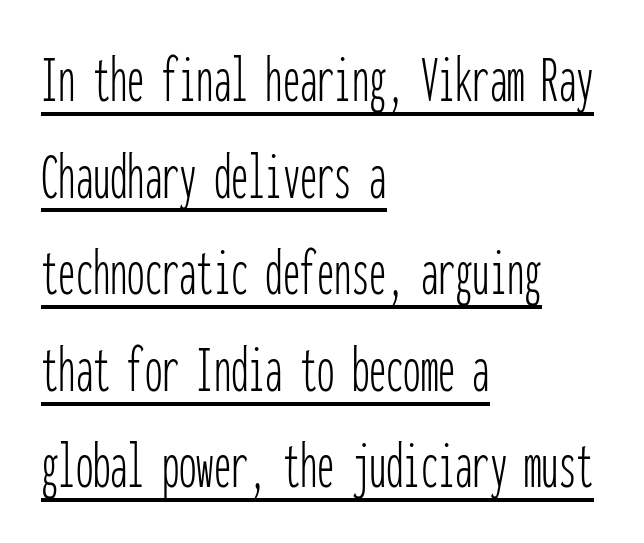
A light-to-regular cut is what we see here. The rendered words wear a rule along their underside. Short and long lines alike share a common starting point at left. Think of a typewriter: that constant character pitch is what you see here. The glyphs in this specimen are sans serif. Baseline-to-baseline distance is the conventional proportion of letter height.
